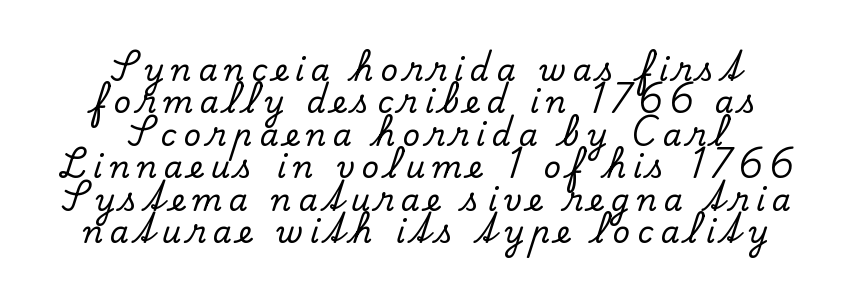
{"serif": "yes", "width": "normal", "stroke_contrast": "low", "x_height": "small", "monospaced": "no", "underline": "no", "align": "center", "line_spacing": "tight", "line_spacing_ratio": 1.08, "letter_spacing": "wide", "letter_spacing_em": 0.24, "glyph_px": 30}
